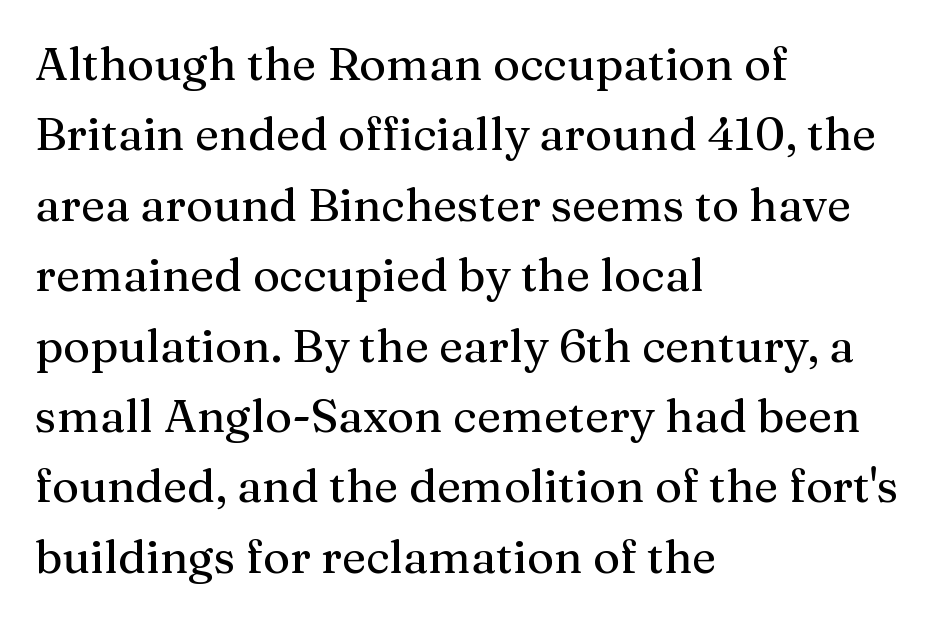
{"serif": "yes", "italic": "no", "width": "normal", "stroke_contrast": "medium", "x_height": "medium", "monospaced": "no", "underline": "no", "align": "left", "line_spacing": "normal", "line_spacing_ratio": 1.53, "letter_spacing": "normal", "letter_spacing_em": 0.0, "glyph_px": 46}
